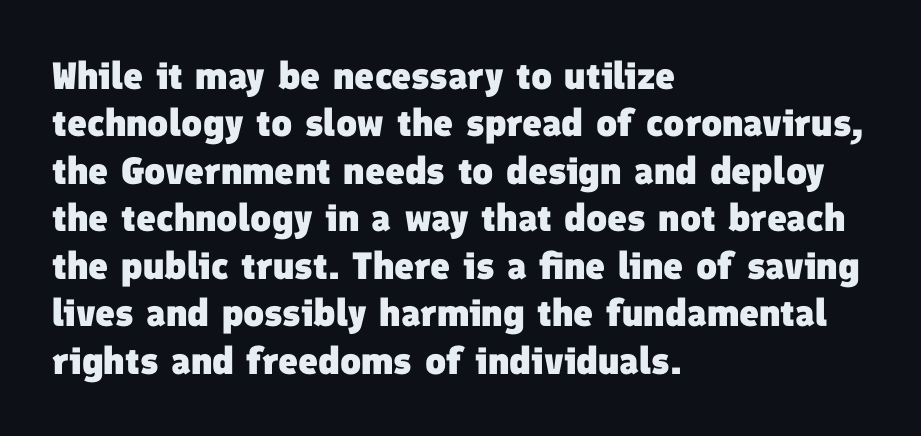
The image shows 38 px heavy sans-serif type; set left-aligned, normal line spacing (1.25x), normal letter spacing, not underlined; low stroke contrast and a medium x-height.
